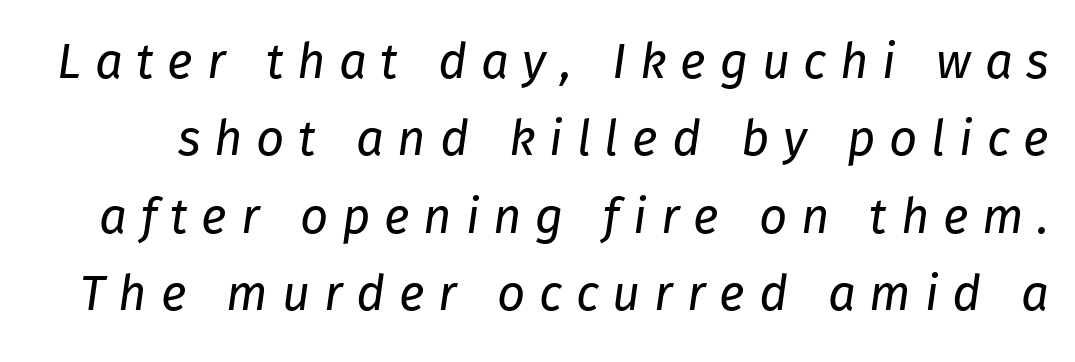
Notice how descenders clear the ascenders below comfortably — that's standard leading. An italicized treatment has been applied to the whole sample. Character widths vary here, with narrow letters taking less room than wide ones. Letter spacing: wide. Clear beneath every line of the passage.
